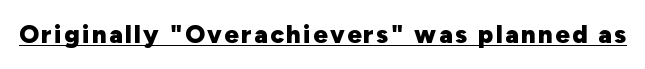
The image shows 25 px bold type, upright; set underlined.
